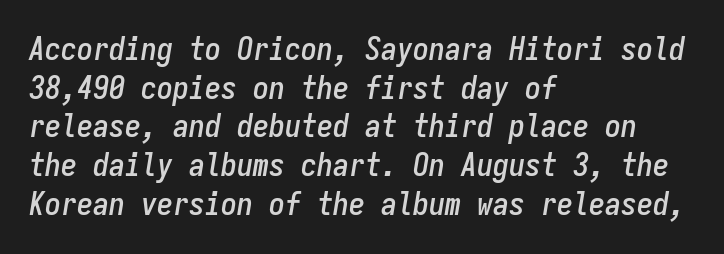
Check the space under the baseline: it is left empty. Think of a typewriter: that constant character pitch is what you see here. The type is set solid horizontally, with unmodified tracking. The axis of the letterforms is tilted away from vertical.
